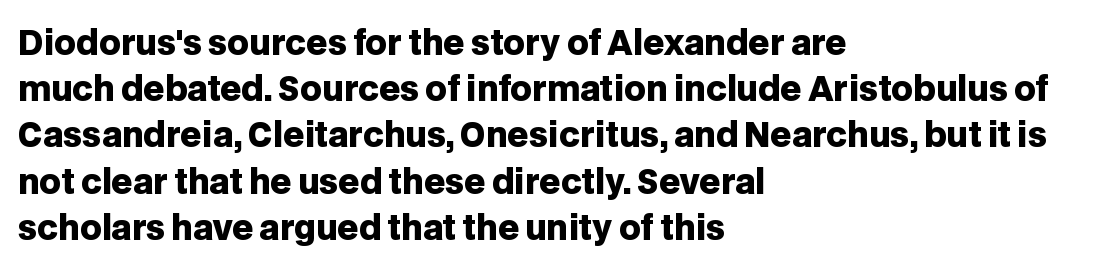
Q: Is the text bold? A: Yes.
Q: Is the text italic (slanted)? A: No, it is upright.
Q: Is the typeface a serif or a sans-serif typeface? A: Sans-serif.
Q: Is the text underlined? A: No.
Q: How is the paragraph aligned? A: Left-aligned.
Q: Is the spacing between letters normal or unusually wide? A: Normal.
Q: Is the spacing between lines tight, normal or loose? A: Normal.
Q: Width (condensed, normal, or wide)? A: Normal.
Q: Stroke contrast? A: Low.
Q: x-height? A: Large.
Q: Monospaced? A: No.
